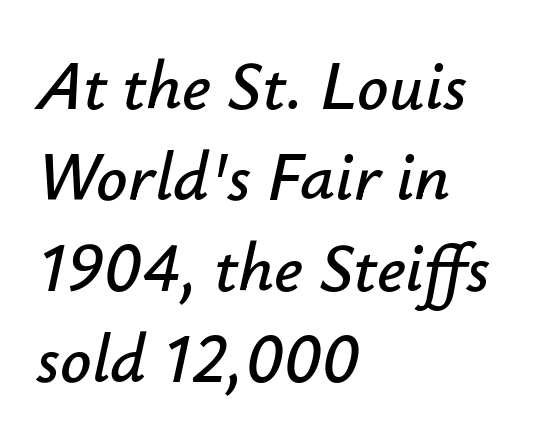
Anything drawn beneath the words? Only blank space. A typesetter would call this proportional, since set widths differ per character. Between one letter and the next there's only the usual sliver of space. The typography opts for an oblique posture over an upright one. One-word summary of the alignment: left. One glance says typical: line gaps are just what's usual.
